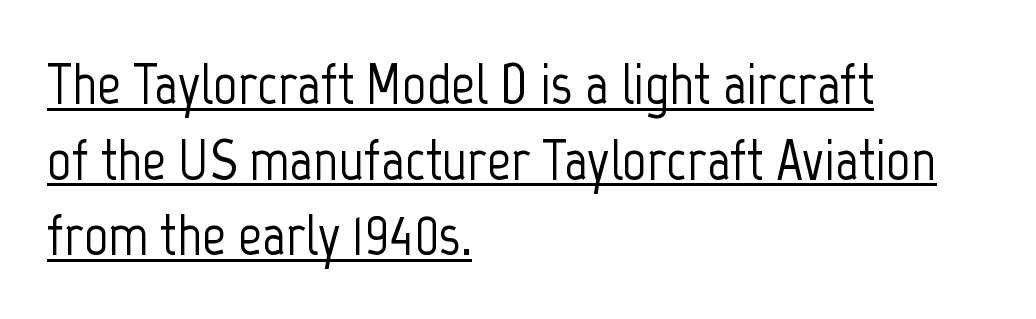
Q: Is the text italic (slanted)? A: No, it is upright.
Q: Is the typeface a serif or a sans-serif typeface? A: Sans-serif.
Q: Is the text underlined? A: Yes.
Q: How is the paragraph aligned? A: Left-aligned.
Q: Is the spacing between letters normal or unusually wide? A: Normal.
Q: Is the spacing between lines tight, normal or loose? A: Normal.
Q: Width (condensed, normal, or wide)? A: Condensed.
Q: Stroke contrast? A: Low.
Q: x-height? A: Medium.
Q: Monospaced? A: No.
